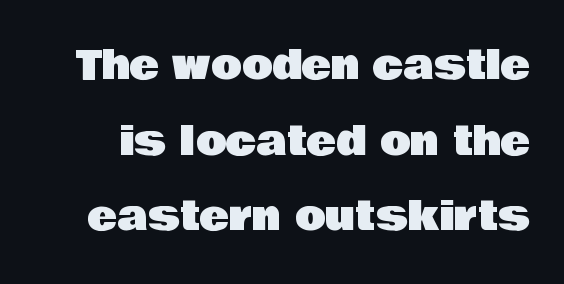
Q: Is the text italic (slanted)? A: No, it is upright.
Q: Is the typeface a serif or a sans-serif typeface? A: Sans-serif.
Q: Is the text underlined? A: No.
Q: Is the spacing between letters normal or unusually wide? A: Normal.
Q: Width (condensed, normal, or wide)? A: Normal.
Q: Stroke contrast? A: Low.
Q: x-height? A: Large.
Q: Monospaced? A: No.
